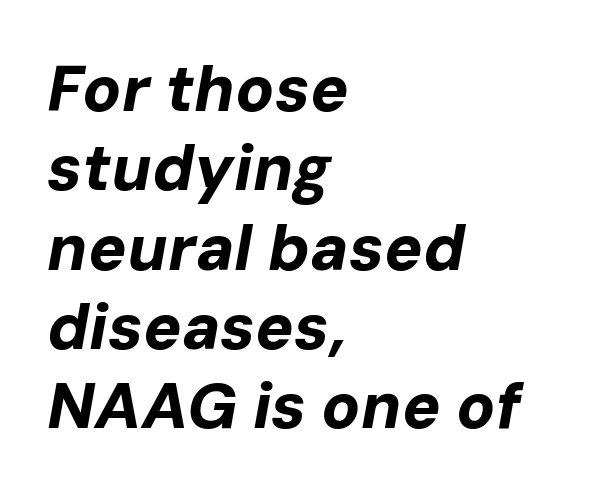
Q: Is the text bold? A: Yes.
Q: Is the text italic (slanted)? A: Yes, it leans right by about 10 degrees.
Q: Is the text underlined? A: No.
Q: How is the paragraph aligned? A: Left-aligned.
Q: Is the spacing between letters normal or unusually wide? A: Normal.
Q: Width (condensed, normal, or wide)? A: Normal.
Q: Stroke contrast? A: Low.
Q: x-height? A: Medium.
Q: Monospaced? A: No.
